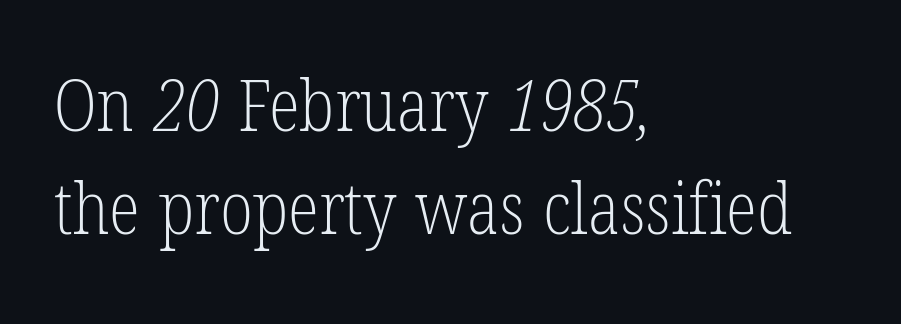
The image shows 72 px light, condensed serif type; set left-aligned, normal line spacing (1.43x), normal letter spacing, not underlined; low stroke contrast and a medium x-height.
